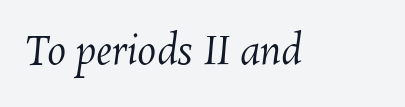
The image shows 38 px regular-weight type; set normal letter spacing, not underlined; medium stroke contrast and a medium x-height.
